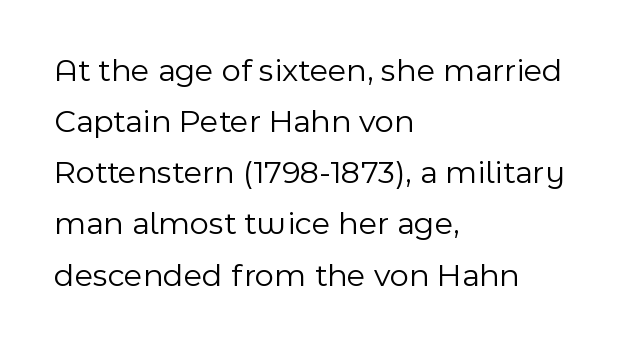
{"serif": "no", "italic": "no", "bold": "no", "weight": "light", "width": "normal", "x_height": "medium", "monospaced": "no", "underline": "no", "align": "left", "line_spacing": "normal", "line_spacing_ratio": 1.55, "letter_spacing": "normal", "letter_spacing_em": 0.0, "glyph_px": 33}
